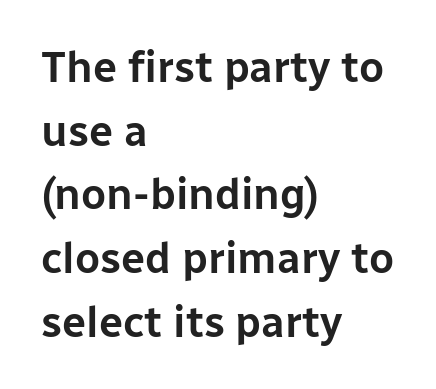
The image shows 43 px sans-serif type, upright; set left-aligned, normal line spacing (1.48x), normal letter spacing, not underlined; low stroke contrast and a medium x-height.
